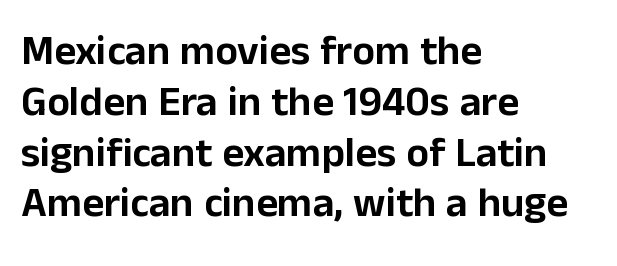
Q: Is the text italic (slanted)? A: No, it is upright.
Q: Is the typeface a serif or a sans-serif typeface? A: Sans-serif.
Q: Is the text underlined? A: No.
Q: How is the paragraph aligned? A: Left-aligned.
Q: Is the spacing between letters normal or unusually wide? A: Normal.
Q: Width (condensed, normal, or wide)? A: Normal.
Q: Stroke contrast? A: Low.
Q: x-height? A: Medium.
Q: Monospaced? A: No.
